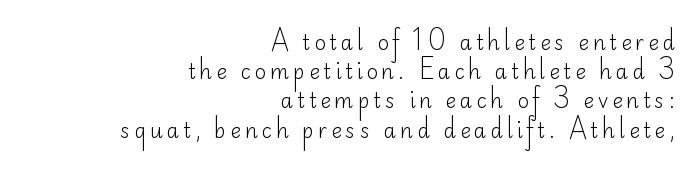
The image shows 20 px text type, upright; set right-aligned, normal line spacing (1.46x), not underlined.
